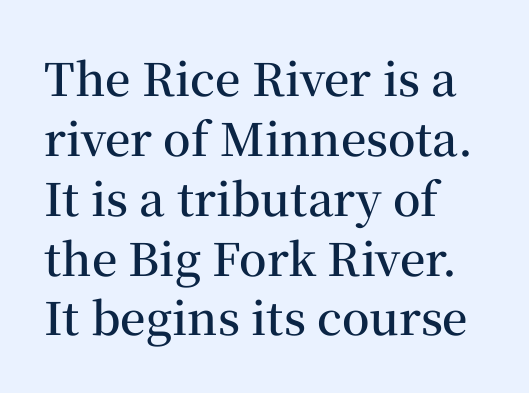
This rendering features lettering with no underline. The tracking reads as untouched default to a designer's eye. Is this a fixed-width face? No — the glyphs have proportional, varying widths. Typesetter's note: demi weight, one step under bold. Designer's note — italics off, roman on. Horizontal alignment here is leftward, the default for most running prose.
